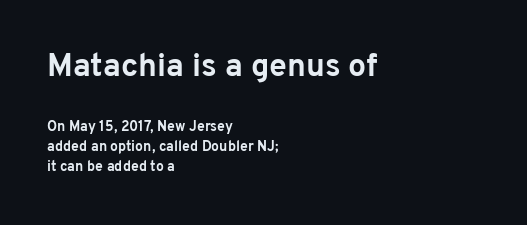
The designer gave the opening block more size than the closing block. The typesetter chose a ragged-right arrangement here. You could not count columns in this text — the font is proportionally spaced. Spacing between characters is what you'd get straight out of the box.
